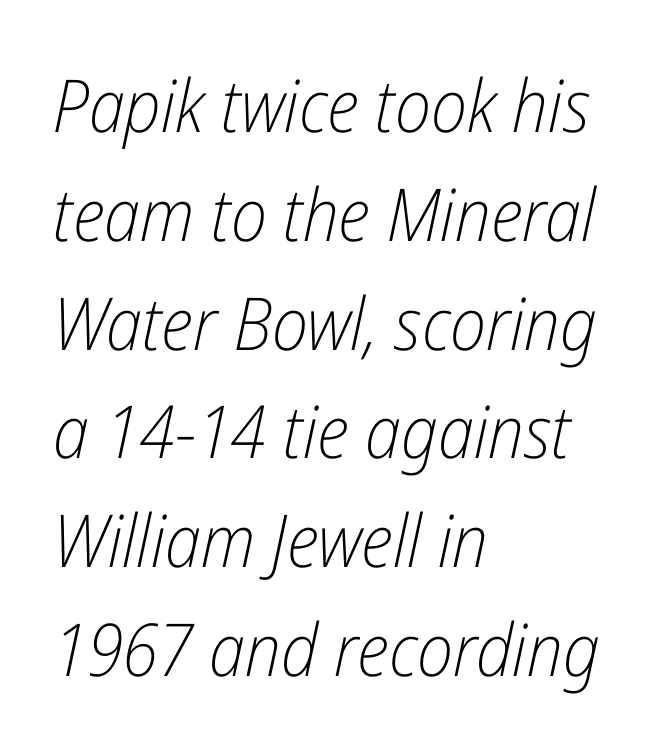
Just letters on the line, the space beneath them empty. The text carries the slant typical of an italic or oblique font. The text block is weighted toward the left margin, trailing off unevenly rightward. Is this a fixed-width face? No — the glyphs have proportional, varying widths. This reads as an unemphasized weight, regular at the heaviest. Regular leading.
